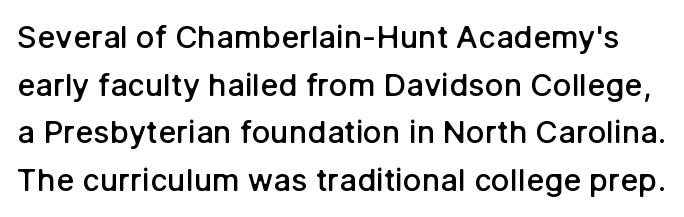
The image shows 31 px semibold sans-serif type, upright; set normal line spacing (1.54x), normal letter spacing, not underlined; low stroke contrast and a medium x-height.
